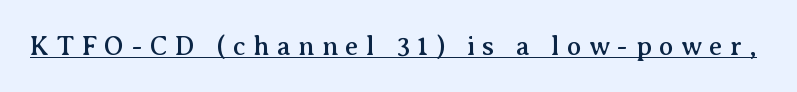
Q: Is the text italic (slanted)? A: No, it is upright.
Q: Is the text underlined? A: Yes.
Q: Is the spacing between letters normal or unusually wide? A: Unusually wide.
